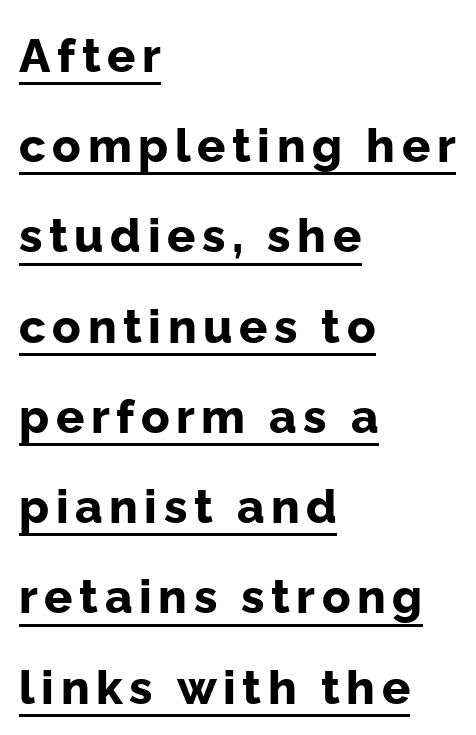
Q: Is the text bold? A: Yes.
Q: Is the text italic (slanted)? A: No, it is upright.
Q: Is the typeface a serif or a sans-serif typeface? A: Sans-serif.
Q: Is the text underlined? A: Yes.
Q: How is the paragraph aligned? A: Left-aligned.
Q: Is the spacing between lines tight, normal or loose? A: Loose.
Q: Width (condensed, normal, or wide)? A: Normal.
Q: Stroke contrast? A: Low.
Q: x-height? A: Medium.
Q: Monospaced? A: No.
